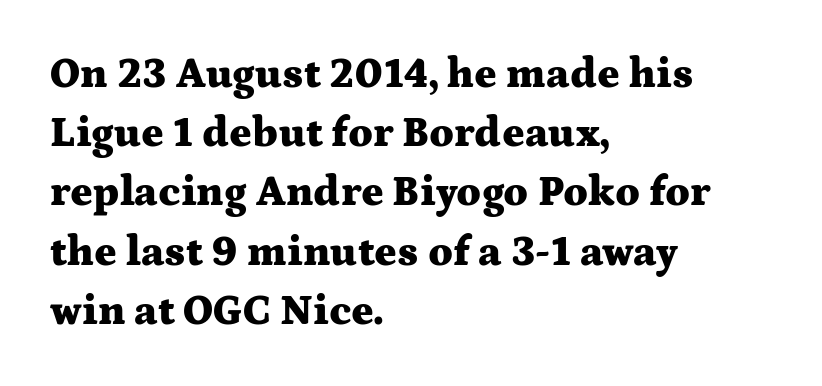
One glance says typical: line gaps are just what's usual. Rendered with straight, roman letterforms. Between one letter and the next there's only the usual sliver of space. Quick note: underline off. Varying glyph widths throughout — classic text-font behaviour.
